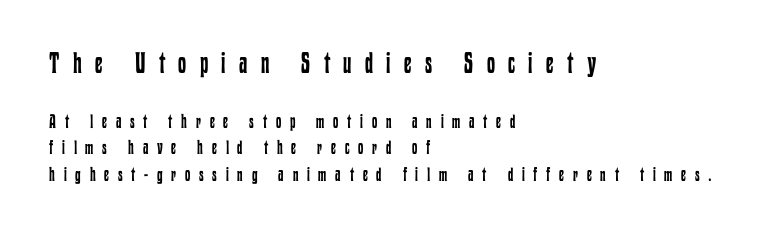
Q: Is the text bold? A: No.
Q: Is the text italic (slanted)? A: No, it is upright.
Q: Is the text underlined? A: No.
Q: How is the paragraph aligned? A: Left-aligned.
Q: Is the spacing between letters normal or unusually wide? A: Unusually wide.
Q: Is the spacing between lines tight, normal or loose? A: Normal.
Q: Which block of text is set in a larger size, the first (top) or the second (bottom)? A: The first (top) one.
Q: Width (condensed, normal, or wide)? A: Condensed.
Q: Stroke contrast? A: Low.
Q: x-height? A: Medium.
Q: Monospaced? A: No.
